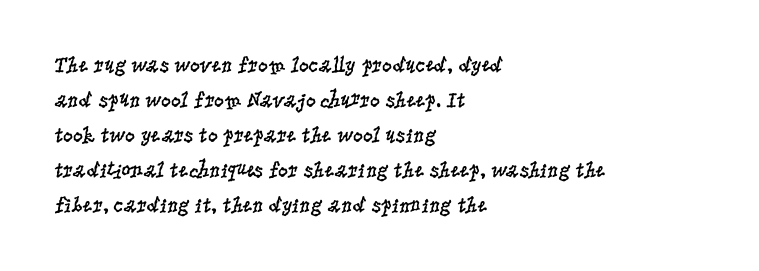
{"bold": "no", "underline": "no", "align": "left", "line_spacing": "normal", "line_spacing_ratio": 1.59, "letter_spacing": "normal", "letter_spacing_em": 0.0, "glyph_px": 22}
